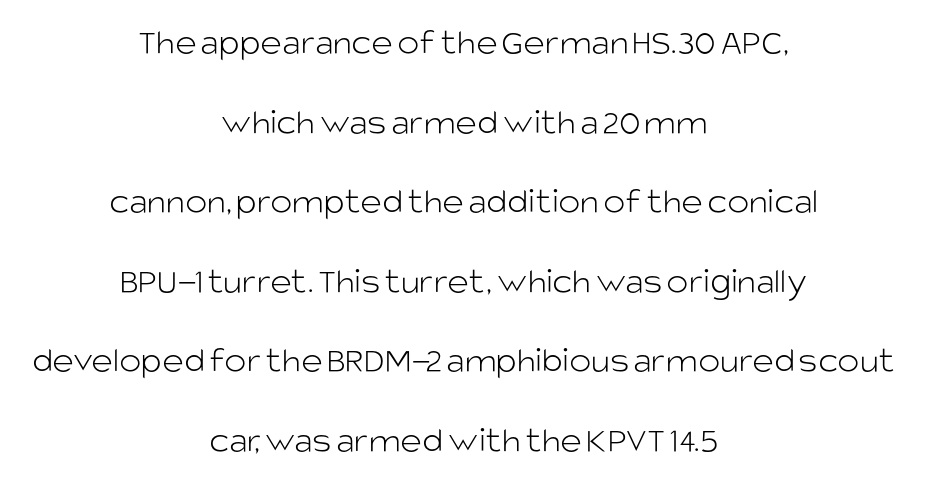
Q: Is the text bold? A: No.
Q: Is the text italic (slanted)? A: No, it is upright.
Q: Is the typeface a serif or a sans-serif typeface? A: Sans-serif.
Q: Is the text underlined? A: No.
Q: How is the paragraph aligned? A: Centered.
Q: Is the spacing between letters normal or unusually wide? A: Normal.
Q: Is the spacing between lines tight, normal or loose? A: Loose.
Q: Width (condensed, normal, or wide)? A: Normal.
Q: Stroke contrast? A: Low.
Q: x-height? A: Large.
Q: Monospaced? A: No.
